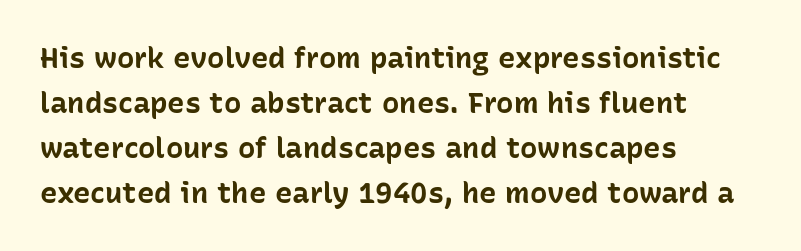
{"serif": "no", "italic": "no", "bold": "yes", "weight": "bold", "width": "normal", "stroke_contrast": "low", "x_height": "medium", "monospaced": "no", "underline": "no", "align": "left", "line_spacing": "normal", "line_spacing_ratio": 1.55, "letter_spacing": "normal", "letter_spacing_em": 0.0, "glyph_px": 29}
